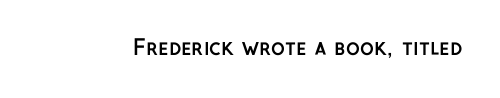
{"italic": "no", "bold": "yes", "underline": "no", "letter_spacing": "normal", "letter_spacing_em": 0.0, "glyph_px": 21}
